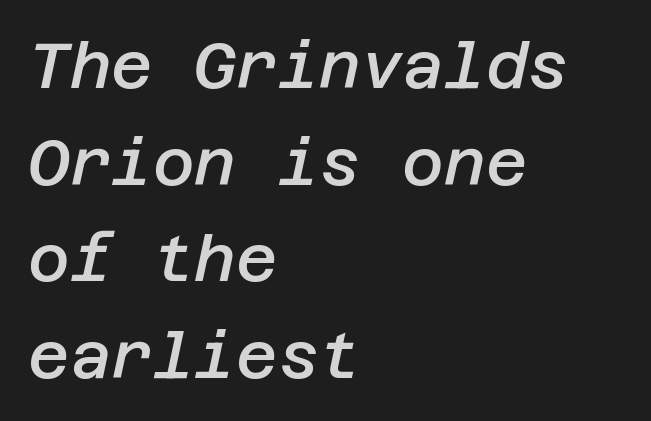
Q: Is the text bold? A: Semi-bold.
Q: Is the text italic (slanted)? A: Yes, it leans right by about 12 degrees.
Q: Is the text underlined? A: No.
Q: How is the paragraph aligned? A: Left-aligned.
Q: Is the spacing between letters normal or unusually wide? A: Normal.
Q: Is the spacing between lines tight, normal or loose? A: Normal.
Q: Width (condensed, normal, or wide)? A: Normal.
Q: Stroke contrast? A: Low.
Q: x-height? A: Large.
